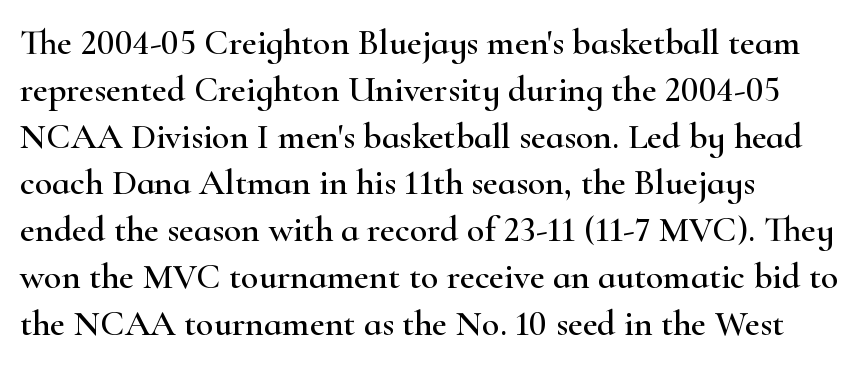
The image shows 36 px wide serif type, upright; set left-aligned, normal line spacing (1.3x), normal letter spacing, not underlined; high stroke contrast and a small x-height.
